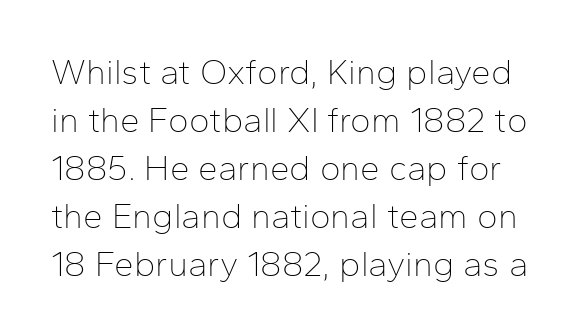
The image shows 35 px thin sans-serif type, upright; set normal line spacing (1.37x), normal letter spacing, not underlined; low stroke contrast and a medium x-height.
